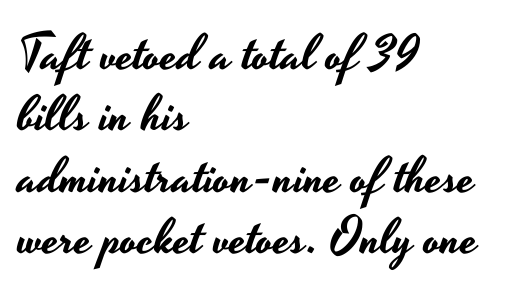
The image shows 50 px wide sans-serif type; set left-aligned, line spacing 1.23x, normal letter spacing, not underlined; low stroke contrast and a small x-height.
